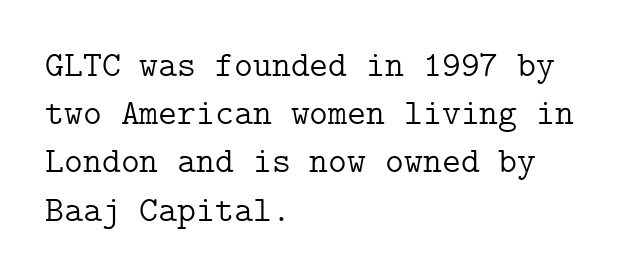
The image shows 36 px light serif type, upright; set left-aligned, normal line spacing (1.34x), normal letter spacing, not underlined; low stroke contrast and a medium x-height.
